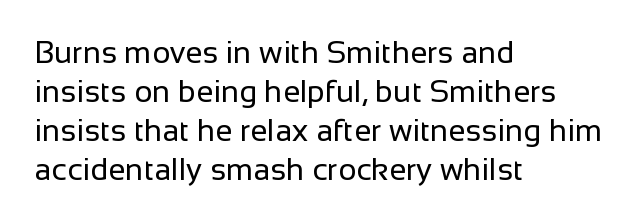
The image shows 31 px regular-weight sans-serif type, upright; set left-aligned, normal line spacing (1.26x), normal letter spacing, not underlined; low stroke contrast and a medium x-height.
